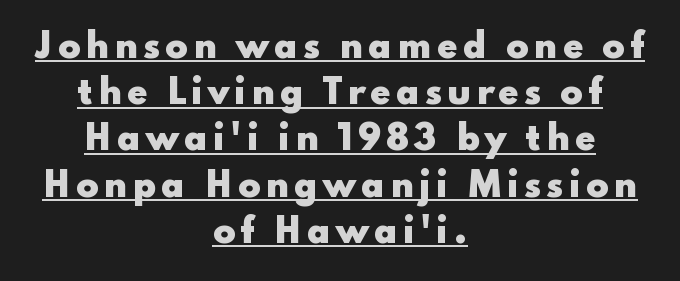
The image shows 33 px heavy, wide sans-serif type, upright; set centered, normal line spacing (1.4x), underlined; low stroke contrast and a small x-height.
